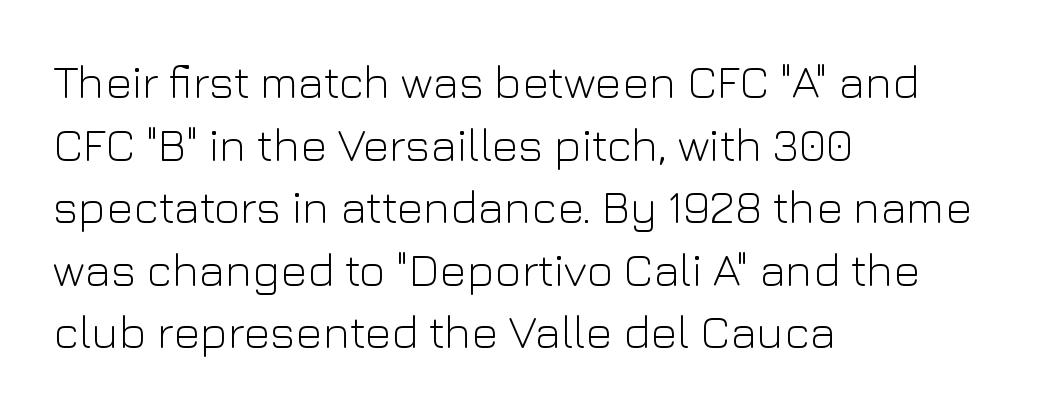
The glyphs in this specimen are sans serif. Posture: straight, roman, zero tilt. No chunkiness to these letters — they're not bold. The paragraph shown leans on its left margin.
